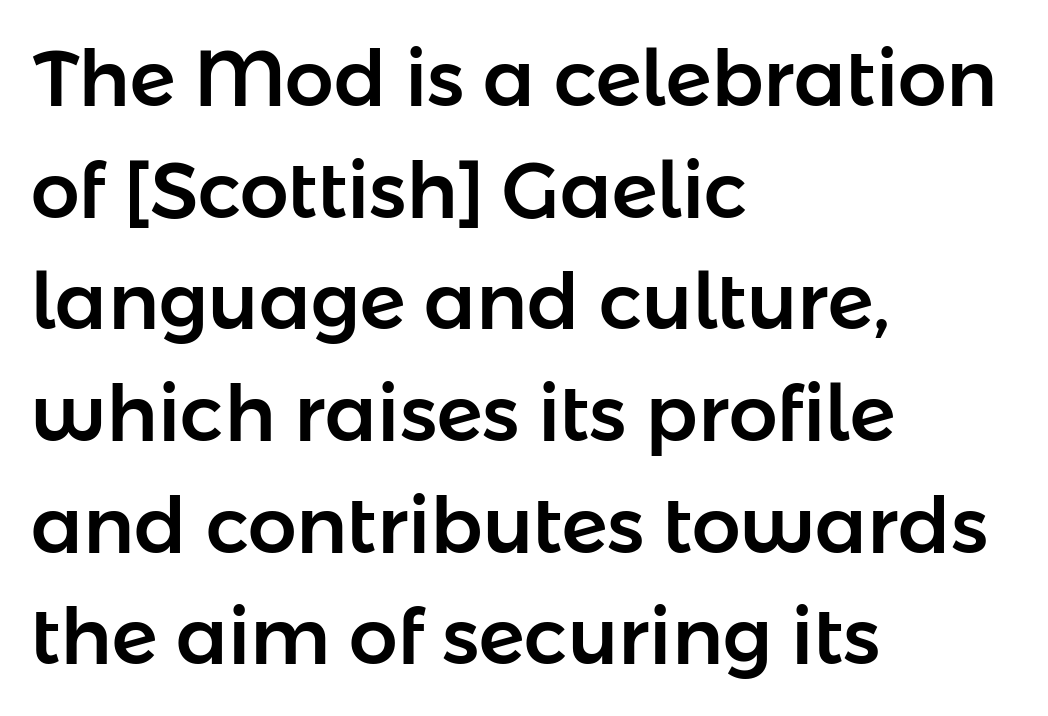
The image shows 77 px sans-serif type, upright; set left-aligned, normal line spacing (1.45x), normal letter spacing, not underlined; low stroke contrast and a medium x-height.
